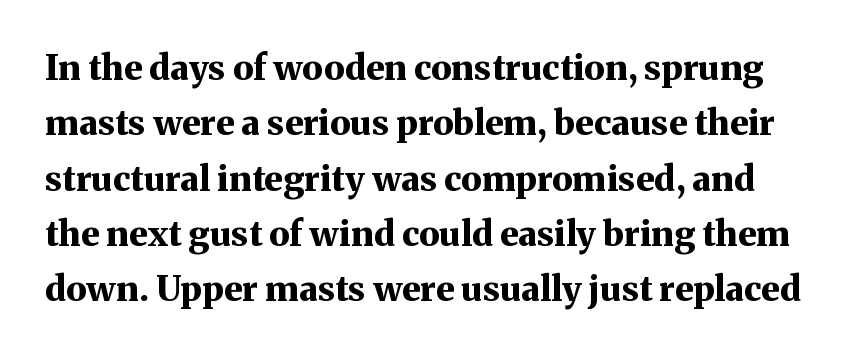
{"serif": "yes", "italic": "no", "bold": "yes", "weight": "bold", "width": "normal", "stroke_contrast": "medium", "x_height": "medium", "monospaced": "no", "underline": "no", "line_spacing": "normal", "line_spacing_ratio": 1.58, "letter_spacing": "normal", "letter_spacing_em": 0.0, "glyph_px": 35}
